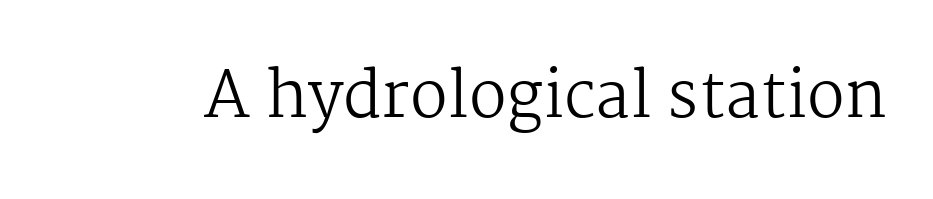
{"serif": "yes", "italic": "no", "bold": "no", "weight": "regular", "width": "normal", "stroke_contrast": "medium", "x_height": "medium", "monospaced": "no", "underline": "no", "letter_spacing": "normal", "letter_spacing_em": 0.0, "glyph_px": 63}
